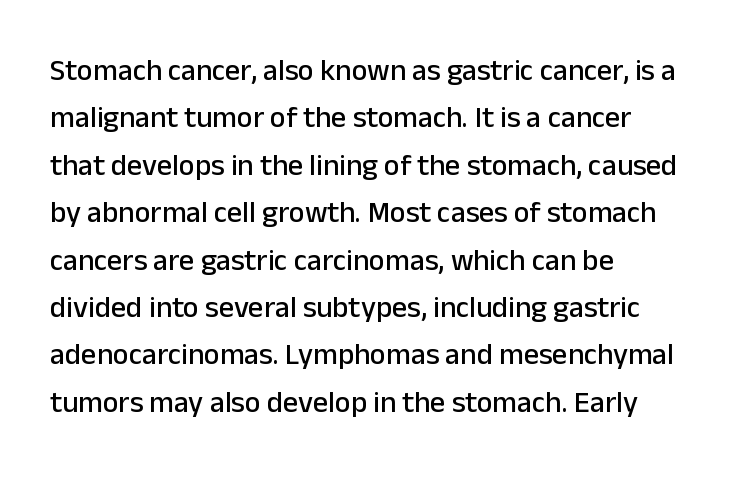
{"serif": "no", "italic": "no", "width": "normal", "stroke_contrast": "low", "x_height": "medium", "monospaced": "no", "underline": "no", "align": "left", "line_spacing": "normal", "line_spacing_ratio": 1.58, "letter_spacing": "normal", "letter_spacing_em": 0.0, "glyph_px": 30}
